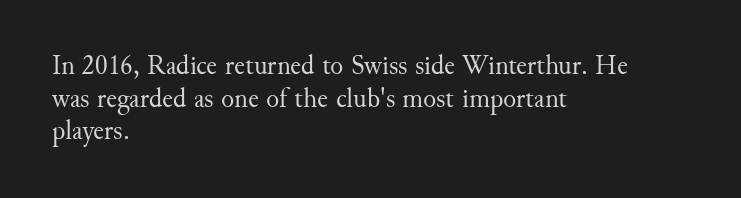
Q: Is the text bold? A: No.
Q: Is the text italic (slanted)? A: No, it is upright.
Q: Is the text underlined? A: No.
Q: How is the paragraph aligned? A: Left-aligned.
Q: Is the spacing between letters normal or unusually wide? A: Normal.
